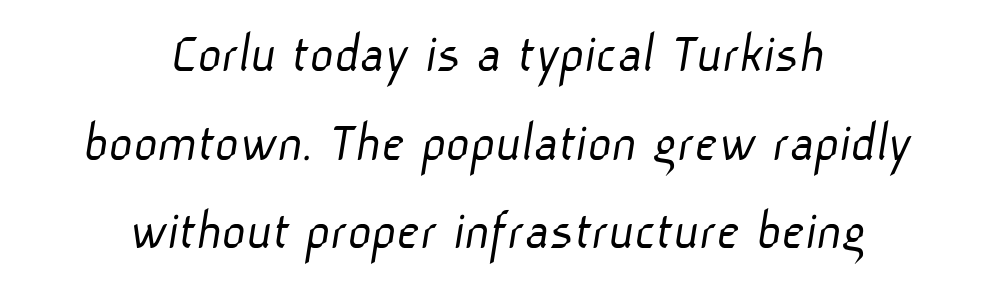
{"serif": "no", "bold": "no", "weight": "light", "width": "normal", "stroke_contrast": "low", "x_height": "medium", "monospaced": "no", "underline": "no", "align": "center", "line_spacing": "normal", "line_spacing_ratio": 1.53, "letter_spacing": "normal", "letter_spacing_em": 0.0, "glyph_px": 58}
